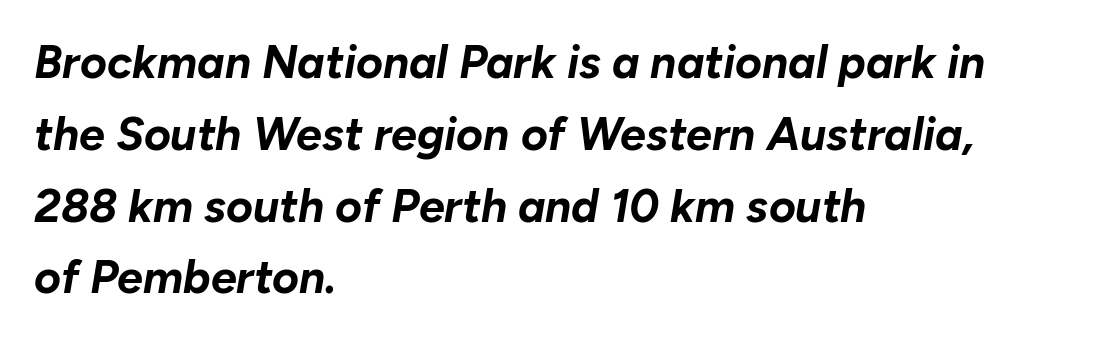
Q: Is the text bold? A: Yes.
Q: Is the text italic (slanted)? A: Yes, it leans right by about 10 degrees.
Q: Is the text underlined? A: No.
Q: How is the paragraph aligned? A: Left-aligned.
Q: Is the spacing between letters normal or unusually wide? A: Normal.
Q: Is the spacing between lines tight, normal or loose? A: Normal.
Q: Width (condensed, normal, or wide)? A: Normal.
Q: Stroke contrast? A: Low.
Q: x-height? A: Medium.
Q: Monospaced? A: No.
